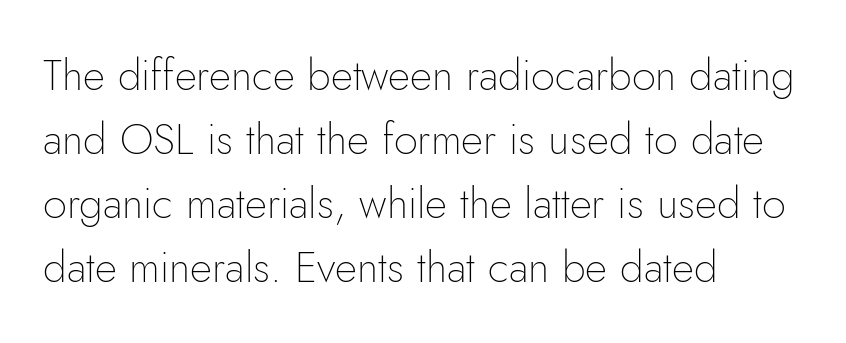
The image shows 43 px thin sans-serif type, upright; set left-aligned, normal line spacing (1.49x), normal letter spacing, not underlined; low stroke contrast and a small x-height.
